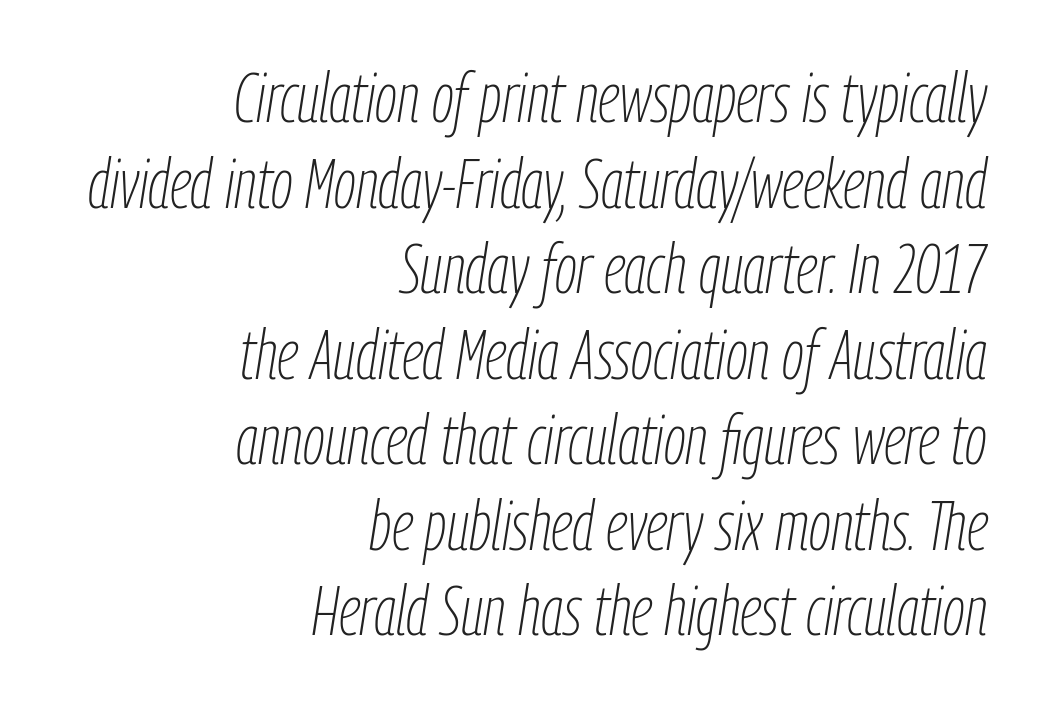
A typesetter would call this zero additional tracking. The typography opts for an oblique posture over an upright one. No letter is thick-stroked: the sample isn't bold. The passage shown is typed in a proportional face where columns would drift. Compared with a flush-left layout, this one pins lines to the opposite, right side. The glyphs are unaccompanied by any horizontal stroke below them.
